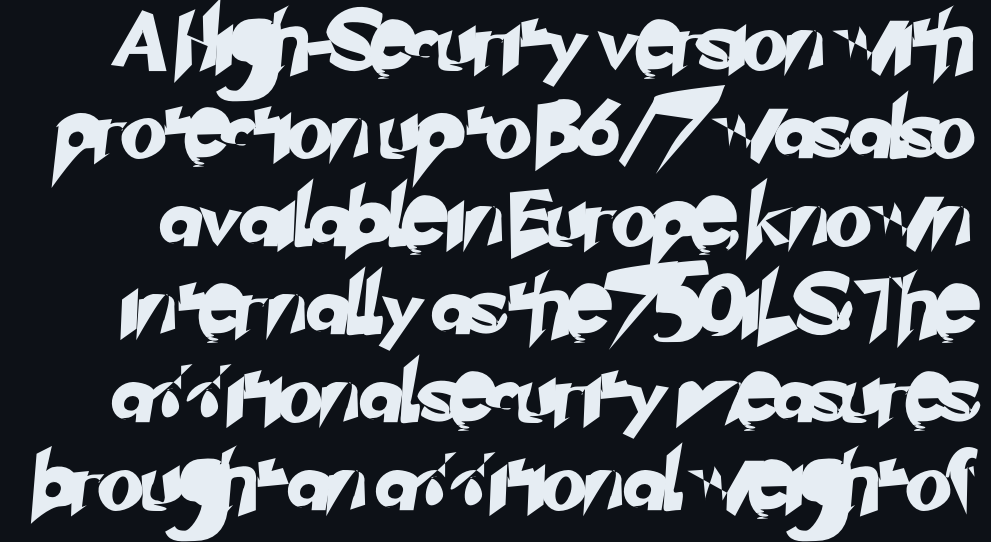
{"serif": "no", "width": "normal", "stroke_contrast": "low", "x_height": "small", "monospaced": "no", "underline": "no", "line_spacing": "normal", "line_spacing_ratio": 1.49, "letter_spacing": "normal", "letter_spacing_em": 0.0, "glyph_px": 59}
